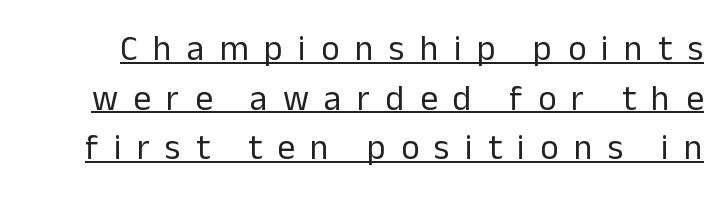
Q: Is the text bold? A: No.
Q: Is the text italic (slanted)? A: No, it is upright.
Q: Is the typeface a serif or a sans-serif typeface? A: Sans-serif.
Q: Is the text underlined? A: Yes.
Q: Is the spacing between letters normal or unusually wide? A: Unusually wide.
Q: Is the spacing between lines tight, normal or loose? A: Normal.
Q: Width (condensed, normal, or wide)? A: Normal.
Q: Stroke contrast? A: Low.
Q: x-height? A: Medium.
Q: Monospaced? A: No.
